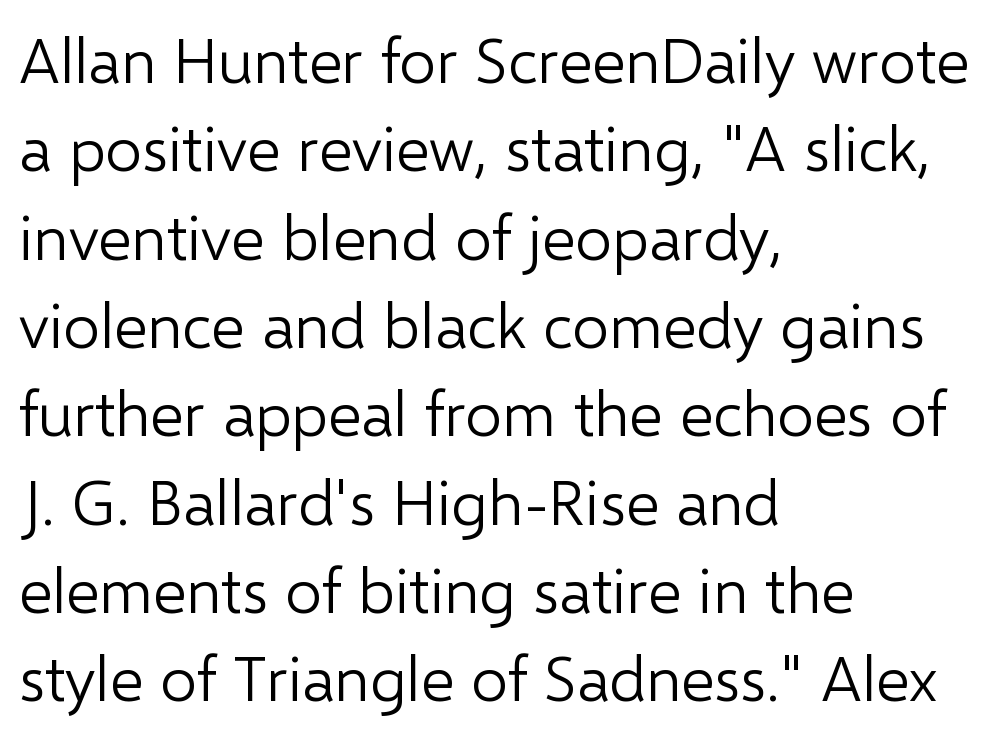
Upright lettering throughout. Check where the strokes stop: nothing finishes them off — pure sans. Notice how descenders clear the ascenders below comfortably — that's standard leading. The foot of each line stays bare and open. You could not count columns in this text — the font is proportionally spaced. Spacing between characters is what you'd get straight out of the box.
